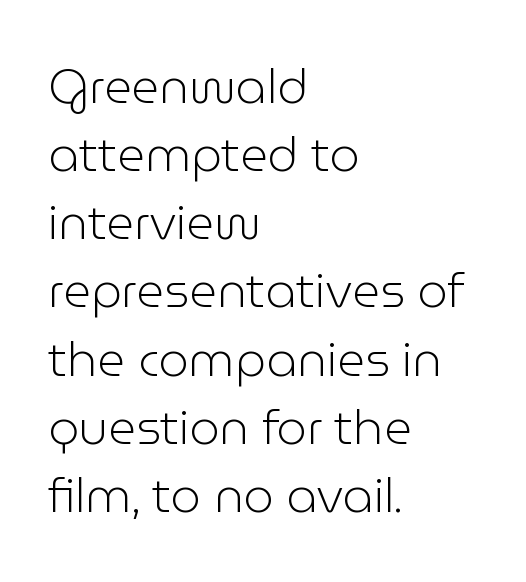
{"serif": "no", "italic": "no", "bold": "no", "weight": "light", "width": "normal", "stroke_contrast": "low", "x_height": "medium", "monospaced": "no", "underline": "no", "align": "left", "line_spacing": "normal", "line_spacing_ratio": 1.42, "letter_spacing": "normal", "letter_spacing_em": 0.0, "glyph_px": 48}
